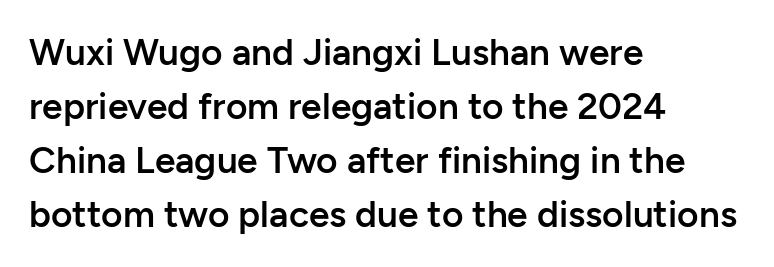
Left-aligned paragraph, ragged on the right. There is no visible air inserted between adjacent glyphs. Do the characters align in a grid? No, the font is proportional. A typesetter would mark this as roman, not italic. The glyphs in this specimen are sans serif.
